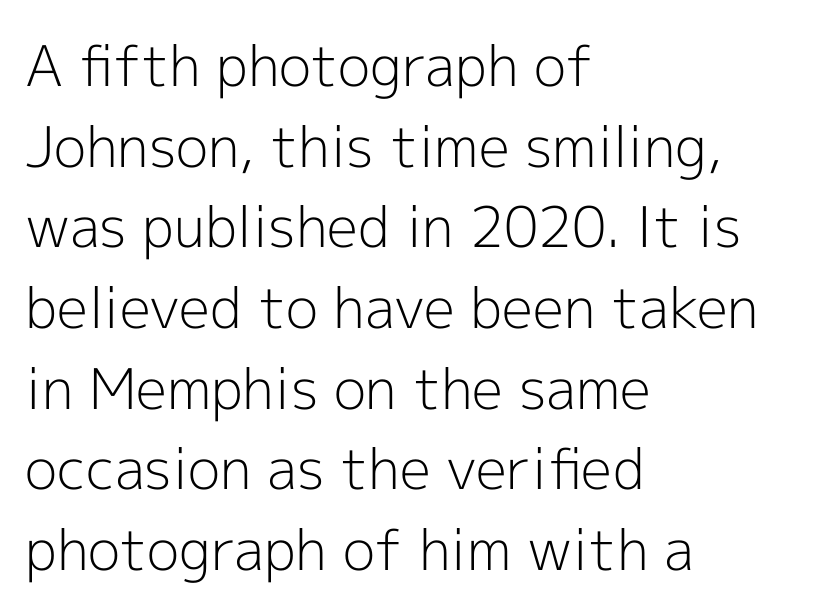
{"serif": "no", "italic": "no", "bold": "no", "weight": "light", "width": "normal", "x_height": "medium", "monospaced": "no", "underline": "no", "align": "left", "line_spacing": "normal", "line_spacing_ratio": 1.44, "letter_spacing": "normal", "letter_spacing_em": 0.0, "glyph_px": 56}
